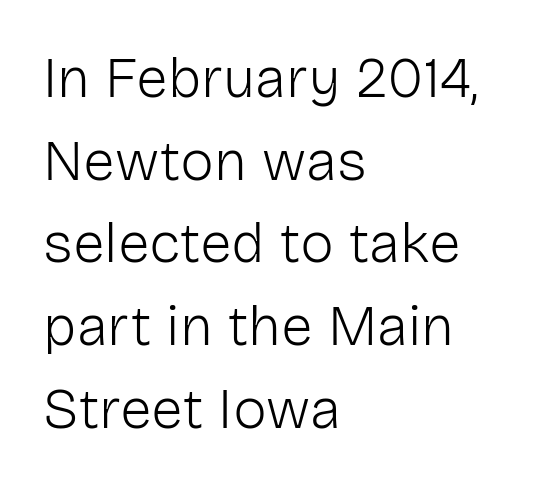
What stands out about the letter spacing? Nothing — it is the standard amount. The type family on display is of the sans-serif kind. Stems here are at most as thick as an everyday book face. In CSS terms this would be text-align: left. A typesetter would call this proportional, since set widths differ per character.
